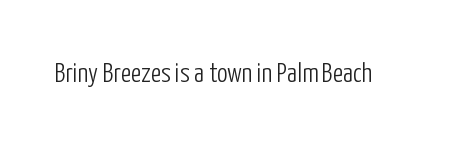
Has an underline been added? It has not. The type is set solid horizontally, with unmodified tracking. The characters are drawn with everyday or finer stroke widths. Every character sits straight up, as roman type does.
